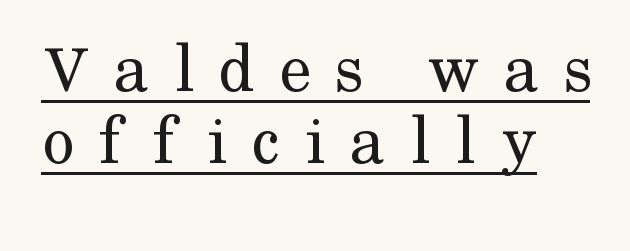
{"serif": "yes", "italic": "no", "bold": "no", "weight": "regular", "width": "normal", "stroke_contrast": "medium", "x_height": "medium", "monospaced": "no", "underline": "yes", "line_spacing": "tight", "line_spacing_ratio": 1.02, "letter_spacing": "wide", "letter_spacing_em": 0.34, "glyph_px": 71}
